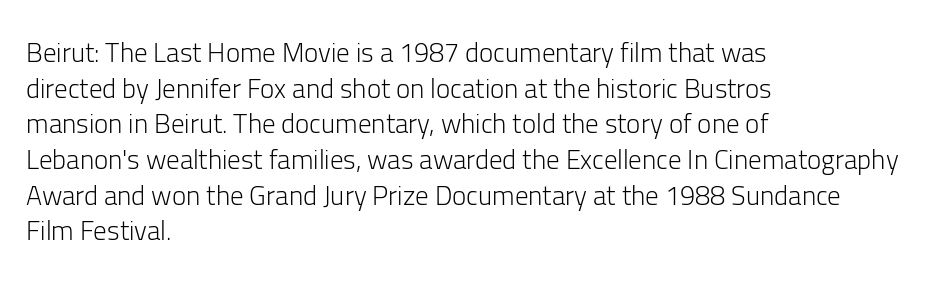
{"italic": "no", "bold": "no", "underline": "no", "align": "left", "line_spacing": "normal", "line_spacing_ratio": 1.32, "letter_spacing": "normal", "letter_spacing_em": 0.0, "glyph_px": 27}
